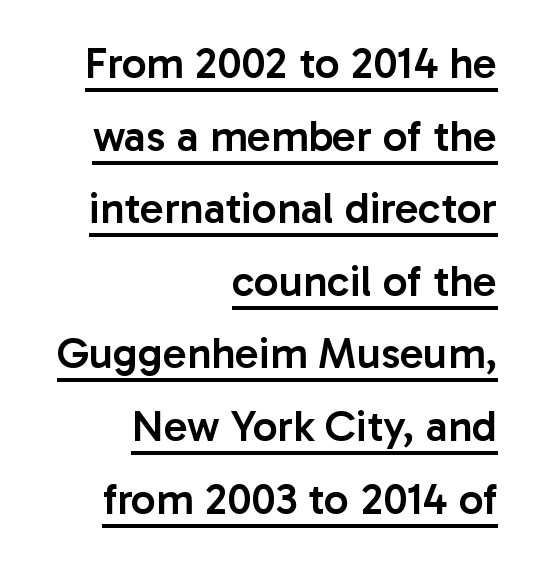
{"serif": "no", "italic": "no", "bold": "semi", "weight": "semibold", "width": "normal", "stroke_contrast": "low", "x_height": "medium", "monospaced": "no", "underline": "yes", "align": "right", "line_spacing": "normal", "line_spacing_ratio": 1.65, "letter_spacing": "normal", "letter_spacing_em": 0.0, "glyph_px": 44}
